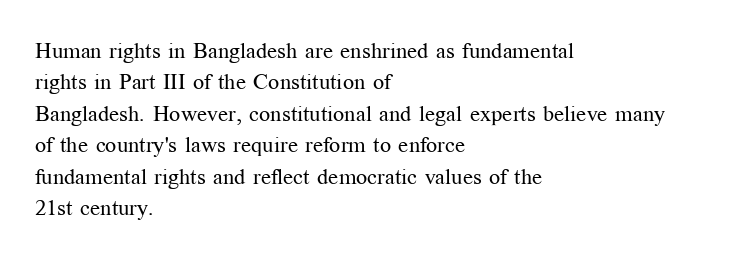
{"italic": "no", "bold": "no", "underline": "no", "align": "left", "line_spacing": "normal", "line_spacing_ratio": 1.43, "letter_spacing": "normal", "letter_spacing_em": 0.0, "glyph_px": 22}
